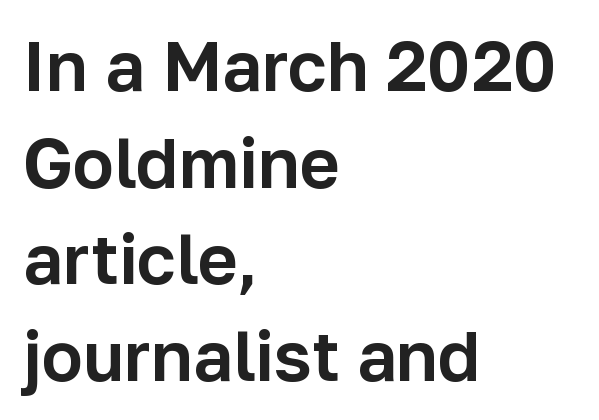
{"serif": "no", "italic": "no", "width": "normal", "stroke_contrast": "low", "x_height": "medium", "monospaced": "no", "underline": "no", "align": "left", "line_spacing": "normal", "line_spacing_ratio": 1.4, "letter_spacing": "normal", "letter_spacing_em": 0.0, "glyph_px": 69}
